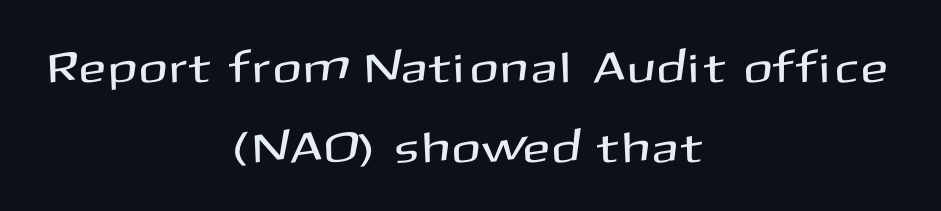
Q: Is the text italic (slanted)? A: No, it is upright.
Q: Is the typeface a serif or a sans-serif typeface? A: Sans-serif.
Q: Is the text underlined? A: No.
Q: How is the paragraph aligned? A: Centered.
Q: Width (condensed, normal, or wide)? A: Normal.
Q: Stroke contrast? A: Medium.
Q: x-height? A: Medium.
Q: Monospaced? A: No.
